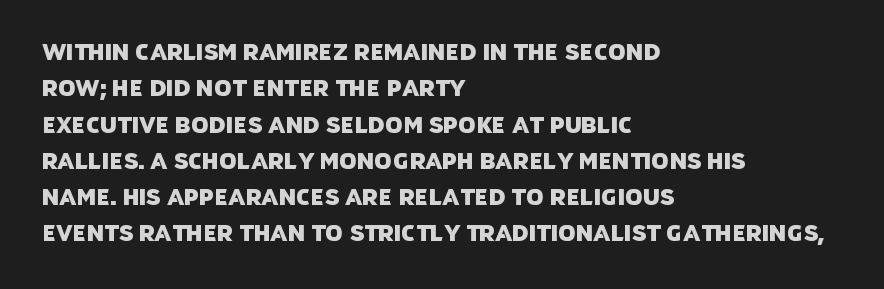
The image shows 22 px text type; set left-aligned, normal line spacing (1.65x), normal letter spacing, not underlined.
